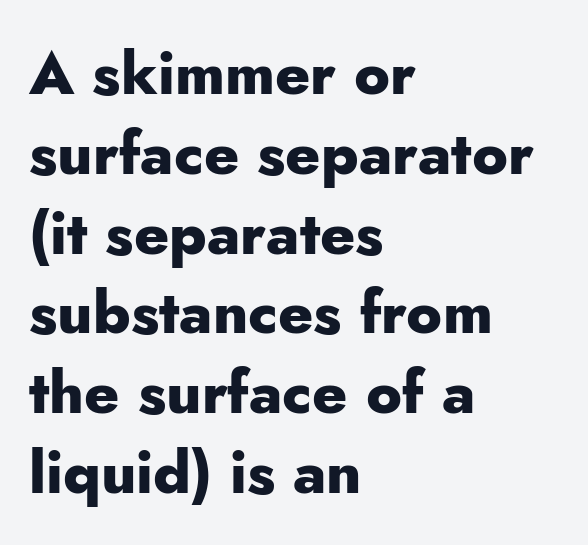
Q: Is the text bold? A: Yes.
Q: Is the text italic (slanted)? A: No, it is upright.
Q: Is the typeface a serif or a sans-serif typeface? A: Sans-serif.
Q: Is the text underlined? A: No.
Q: How is the paragraph aligned? A: Left-aligned.
Q: Is the spacing between letters normal or unusually wide? A: Normal.
Q: Is the spacing between lines tight, normal or loose? A: Normal.
Q: Width (condensed, normal, or wide)? A: Normal.
Q: Stroke contrast? A: Low.
Q: x-height? A: Small.
Q: Monospaced? A: No.
